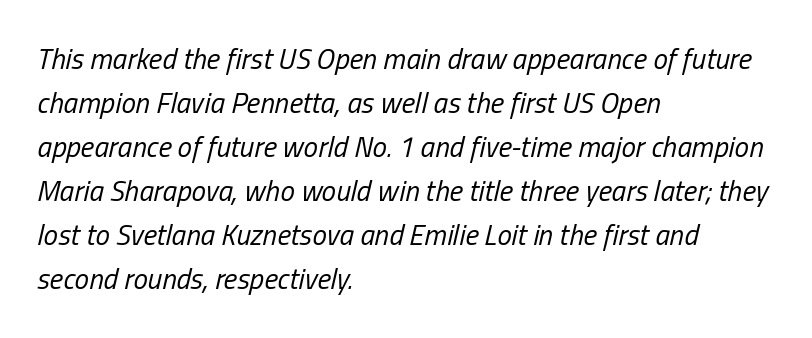
{"italic": "yes", "lean": "right", "slant_degrees": 13, "bold": "no", "weight": "regular", "width": "condensed", "stroke_contrast": "low", "x_height": "medium", "monospaced": "no", "underline": "no", "align": "left", "line_spacing": "normal", "line_spacing_ratio": 1.52, "letter_spacing": "normal", "letter_spacing_em": 0.0, "glyph_px": 29}
